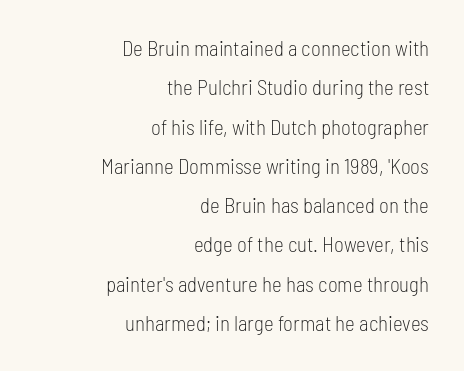
Q: Is the text bold? A: No.
Q: Is the text italic (slanted)? A: No, it is upright.
Q: Is the text underlined? A: No.
Q: How is the paragraph aligned? A: Right-aligned.
Q: Is the spacing between letters normal or unusually wide? A: Normal.
